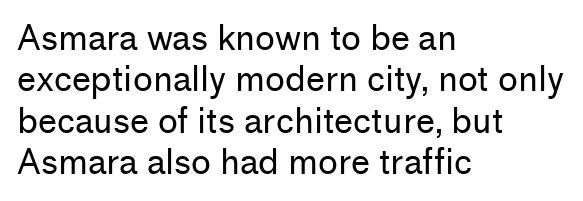
{"serif": "no", "italic": "no", "bold": "no", "weight": "regular", "width": "normal", "stroke_contrast": "low", "x_height": "medium", "monospaced": "no", "underline": "no", "align": "left", "line_spacing_ratio": 1.22, "letter_spacing": "normal", "letter_spacing_em": 0.0, "glyph_px": 34}
